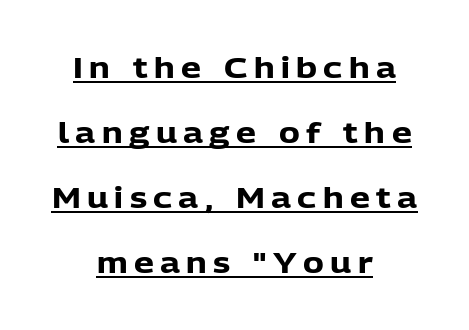
Q: Is the text bold? A: Yes.
Q: Is the text italic (slanted)? A: No, it is upright.
Q: Is the typeface a serif or a sans-serif typeface? A: Sans-serif.
Q: Is the text underlined? A: Yes.
Q: How is the paragraph aligned? A: Centered.
Q: Is the spacing between letters normal or unusually wide? A: Unusually wide.
Q: Is the spacing between lines tight, normal or loose? A: Loose.
Q: Width (condensed, normal, or wide)? A: Normal.
Q: Stroke contrast? A: Low.
Q: x-height? A: Medium.
Q: Monospaced? A: No.
